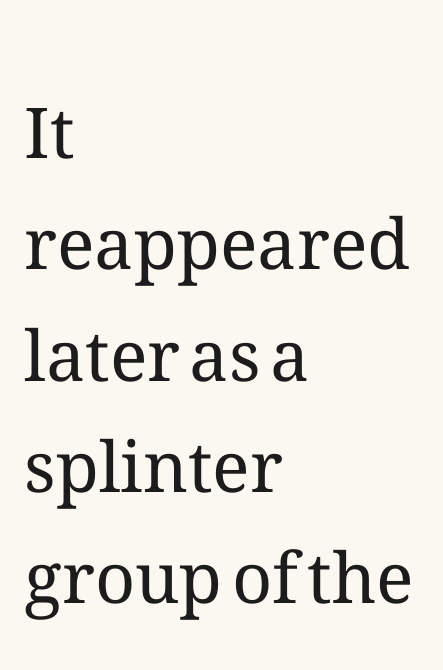
These lines sit exactly where default settings would place them. Nothing heavy about these letters — not bold at all. How are the letters spaced? Ordinarily, with no added tracking. The strip under each line holds only bare page. This rendering uses left alignment, leaving the right contour irregular.
